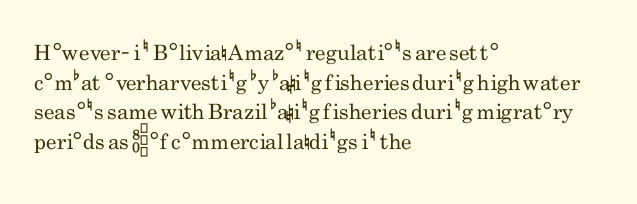
Q: Is the text bold? A: No.
Q: Is the text italic (slanted)? A: No, it is upright.
Q: Is the text underlined? A: No.
Q: How is the paragraph aligned? A: Left-aligned.
Q: Is the spacing between letters normal or unusually wide? A: Normal.
Q: Is the spacing between lines tight, normal or loose? A: Normal.
